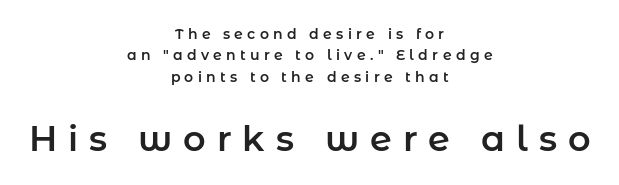
{"serif": "no", "italic": "no", "width": "normal", "stroke_contrast": "low", "x_height": "medium", "monospaced": "no", "underline": "no", "align": "center", "line_spacing": "normal", "line_spacing_ratio": 1.52, "letter_spacing": "wide", "letter_spacing_em": 0.31, "larger_block": "second", "size_ratio": 2.5, "glyph_px": 35}
